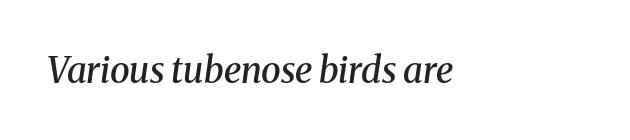
The passage shown is typed in a proportional face where columns would drift. Stems and bowls a touch heavier than normal — semibold. The axis of the letterforms is tilted away from vertical. The passage shown has conventional tracking throughout. You can tell from the footed stems that serif type was used. Rule under the text: the space is simply empty.
